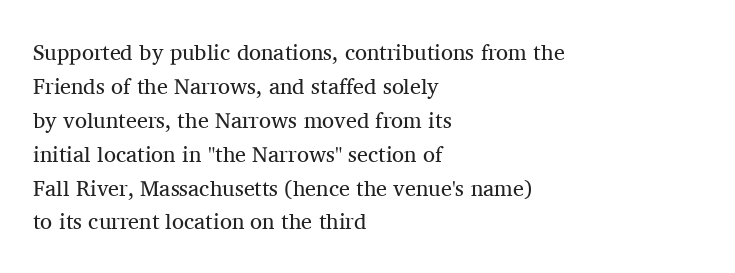
These lines stack with their left ends in a neat column. Any mark beneath the type? The region is blank. Short note: letters normally spaced. The type sits square on the baseline with zero lean.
